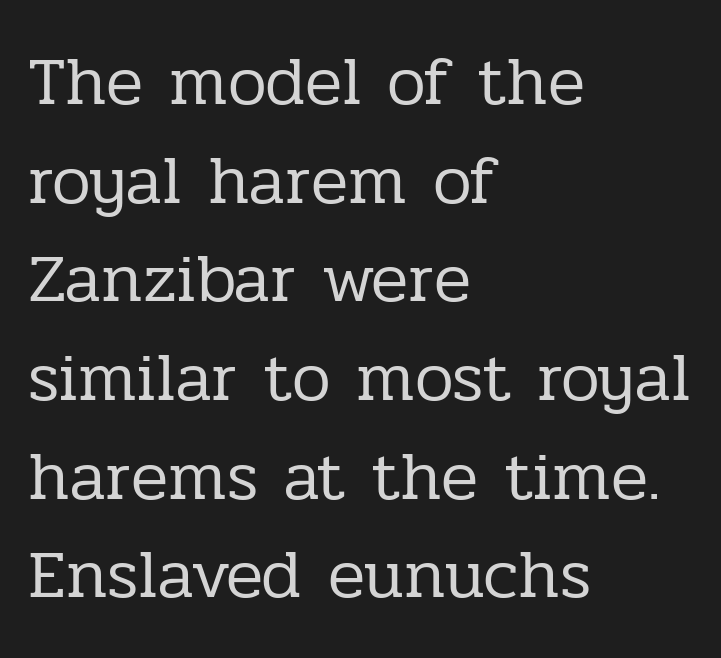
Q: Is the text bold? A: No.
Q: Is the text italic (slanted)? A: No, it is upright.
Q: Is the typeface a serif or a sans-serif typeface? A: Serif.
Q: Is the text underlined? A: No.
Q: How is the paragraph aligned? A: Left-aligned.
Q: Is the spacing between letters normal or unusually wide? A: Normal.
Q: Is the spacing between lines tight, normal or loose? A: Normal.
Q: Width (condensed, normal, or wide)? A: Normal.
Q: Stroke contrast? A: Low.
Q: x-height? A: Medium.
Q: Monospaced? A: No.
